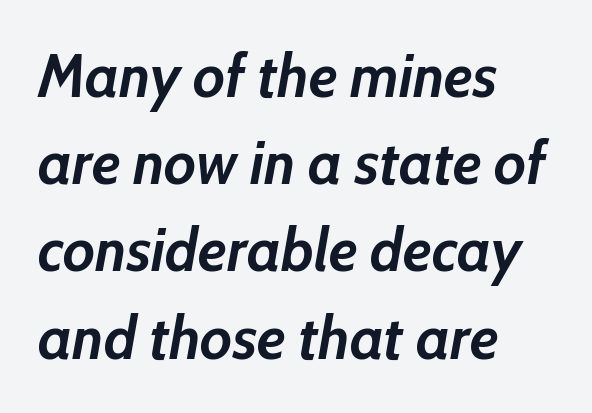
{"italic": "yes", "lean": "right", "slant_degrees": 10, "bold": "yes", "weight": "semibold", "width": "normal", "stroke_contrast": "low", "x_height": "medium", "monospaced": "no", "underline": "no", "align": "left", "line_spacing": "normal", "line_spacing_ratio": 1.43, "letter_spacing": "normal", "letter_spacing_em": 0.0, "glyph_px": 61}
